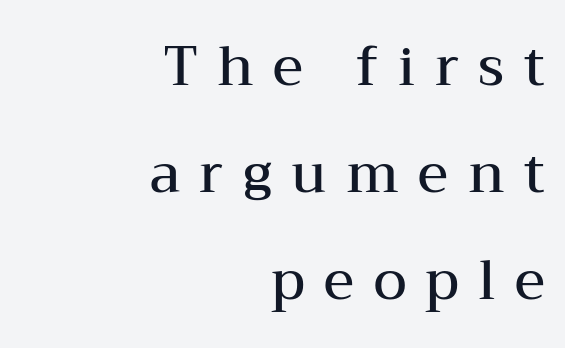
The image shows 54 px semibold, wide serif type, upright; set right-aligned, loose line spacing (1.98x), unusually wide letter spacing (+0.36 em), not underlined; medium stroke contrast and a medium x-height.
